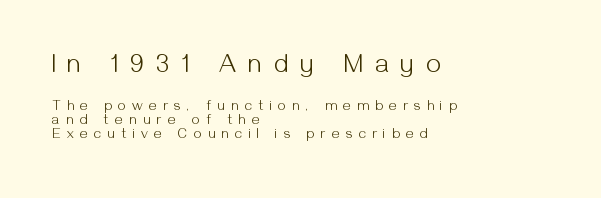
Q: Is the text bold? A: No.
Q: Is the text italic (slanted)? A: No, it is upright.
Q: Is the text underlined? A: No.
Q: How is the paragraph aligned? A: Left-aligned.
Q: Is the spacing between letters normal or unusually wide? A: Unusually wide.
Q: Is the spacing between lines tight, normal or loose? A: Tight.
Q: Which block of text is set in a larger size, the first (top) or the second (bottom)? A: The first (top) one.
